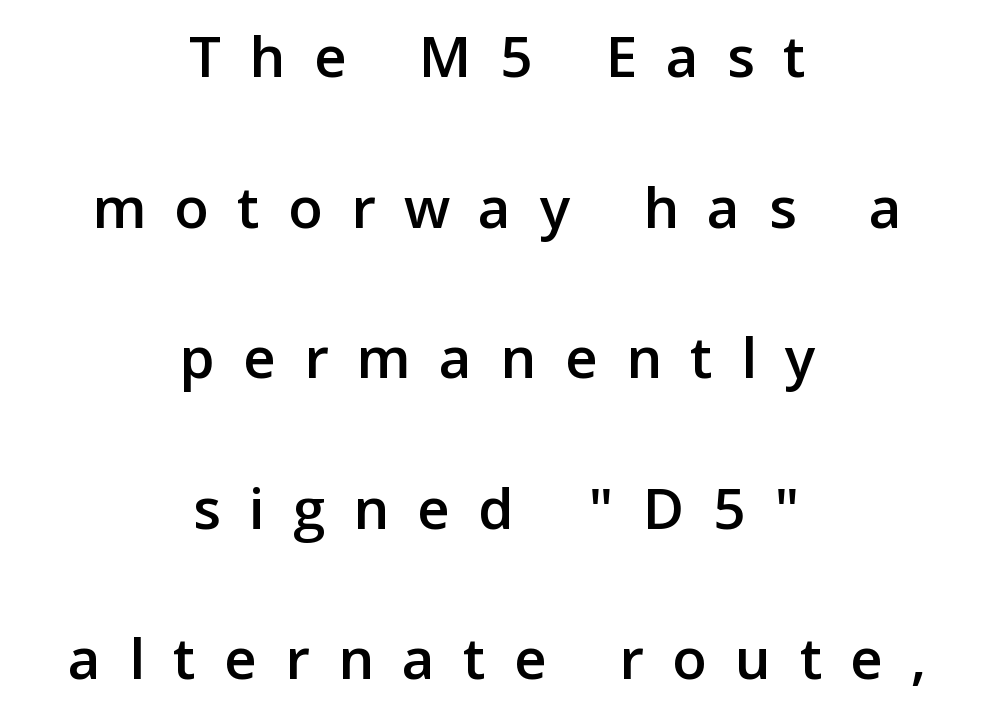
The image shows 63 px sans-serif type, upright; set centered, loose line spacing (2.39x), unusually wide letter spacing (+0.45 em), not underlined; low stroke contrast and a medium x-height.
